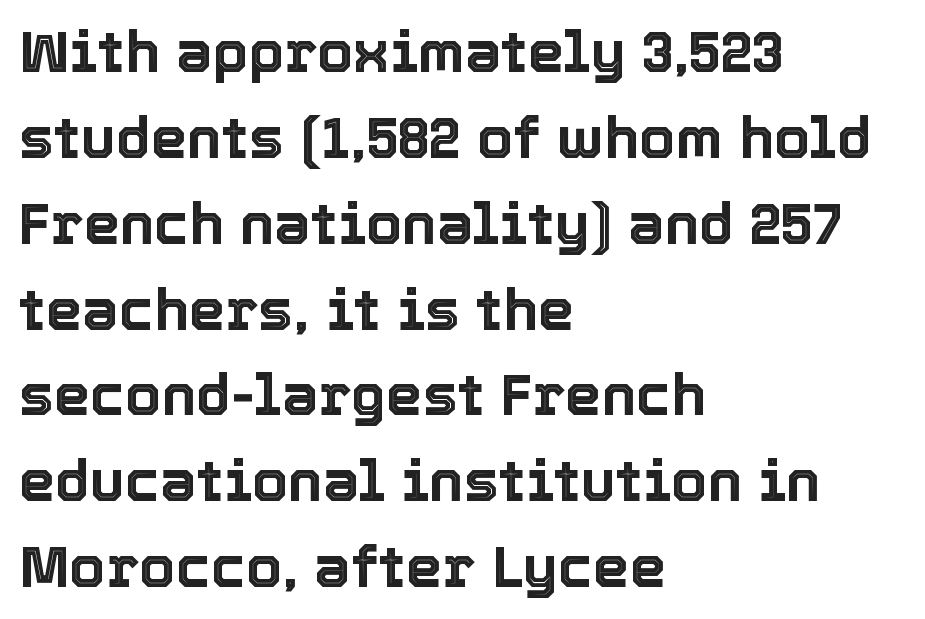
The image shows 58 px text type, upright; set left-aligned, normal line spacing (1.48x), normal letter spacing, not underlined; a medium x-height.
